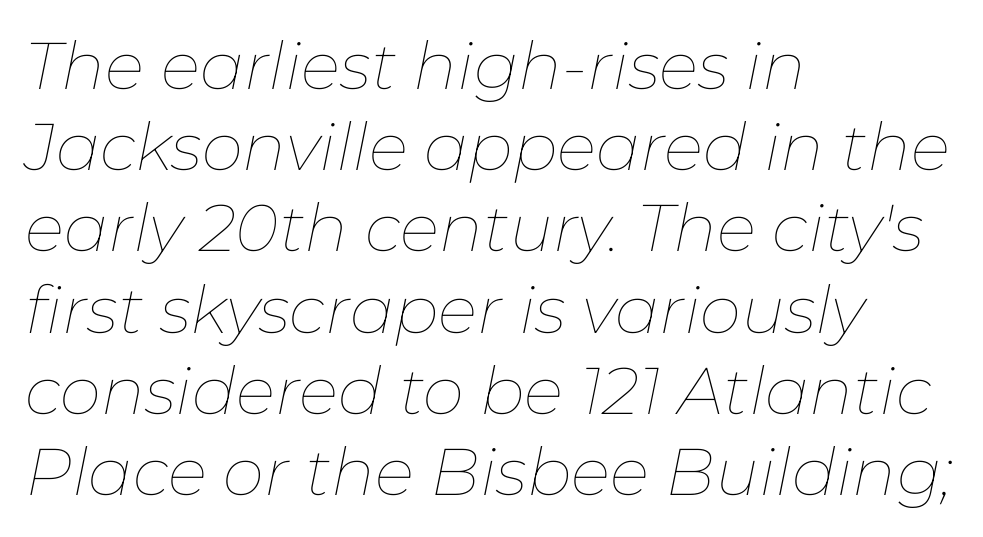
Q: Is the text bold? A: No.
Q: Is the text italic (slanted)? A: Yes, it leans right by about 11 degrees.
Q: Is the text underlined? A: No.
Q: How is the paragraph aligned? A: Left-aligned.
Q: Is the spacing between letters normal or unusually wide? A: Normal.
Q: Width (condensed, normal, or wide)? A: Normal.
Q: Stroke contrast? A: Low.
Q: x-height? A: Medium.
Q: Monospaced? A: No.
